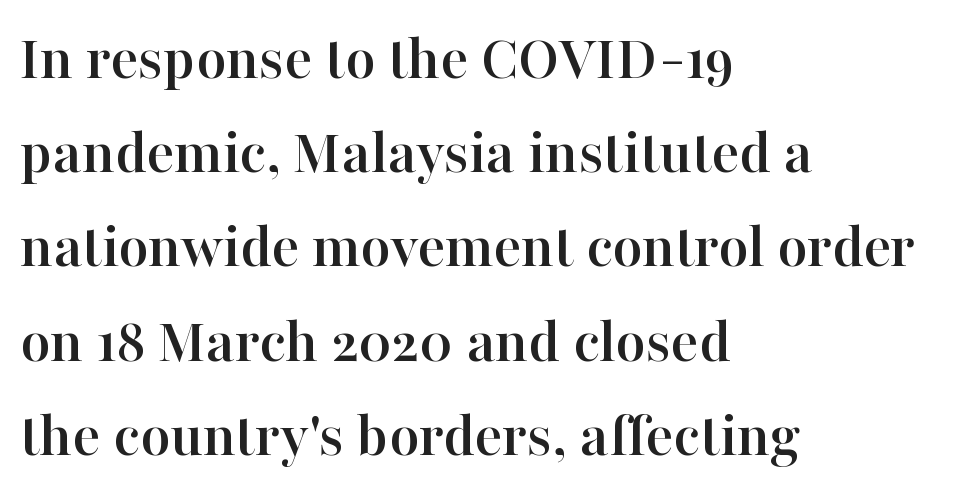
{"serif": "yes", "italic": "no", "width": "normal", "stroke_contrast": "high", "x_height": "medium", "monospaced": "no", "underline": "no", "align": "left", "line_spacing": "normal", "line_spacing_ratio": 1.45, "letter_spacing": "normal", "letter_spacing_em": 0.0, "glyph_px": 65}
